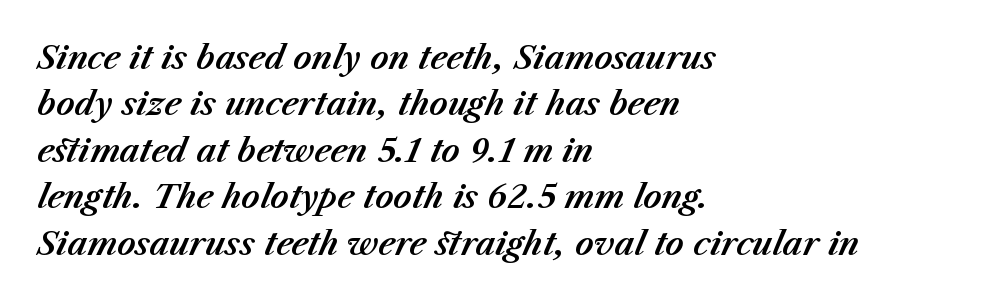
Q: Is the text italic (slanted)? A: Yes, it leans right by about 23 degrees.
Q: Is the text underlined? A: No.
Q: How is the paragraph aligned? A: Left-aligned.
Q: Is the spacing between letters normal or unusually wide? A: Normal.
Q: Is the spacing between lines tight, normal or loose? A: Normal.
Q: Width (condensed, normal, or wide)? A: Normal.
Q: Stroke contrast? A: Medium.
Q: x-height? A: Medium.
Q: Monospaced? A: No.
